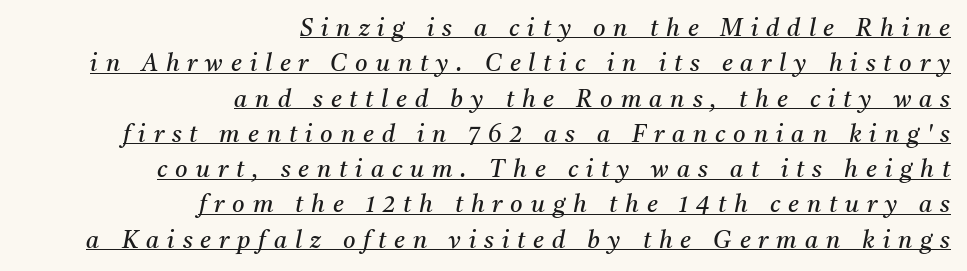
Somebody hit Ctrl+U on this one — the words are underlined. Tracking here is generous; glyphs stand well apart from one another. Notice how descenders clear the ascenders below comfortably — that's standard leading. Heft: none added — not bold. Italic? Definitely — the glyphs are oblique.
